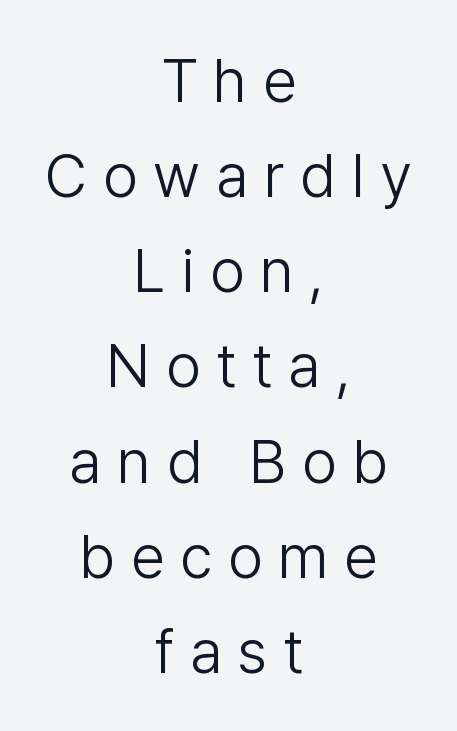
The characters display no serif detailing; their extremities are plain. Display-style spreading of the glyphs; the letterfit is very open. Every row of glyphs is offset so its center matches the block's center. You can tell it's not italic because the verticals are truly vertical. The vertical gap from one line to the next is medium.
